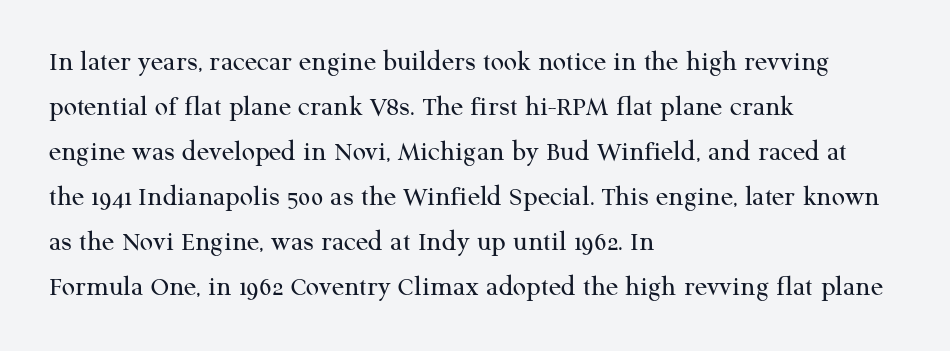
Nobody drew a line under any word here. The setting favours the left margin, as ordinary paragraphs usually do. Is this a fixed-width face? No — the glyphs have proportional, varying widths. Do the letters lean? They stand straight. Are there feet on the stems? There are — it's a serif.
